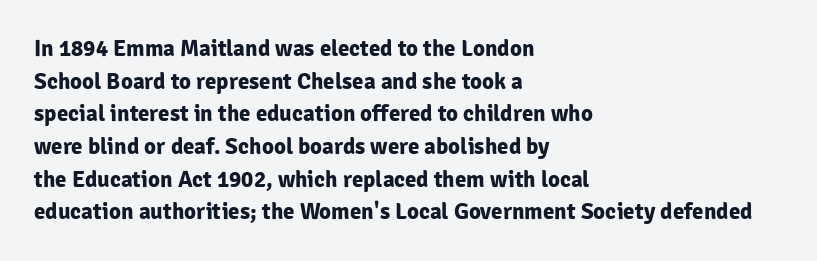
{"italic": "no", "bold": "yes", "underline": "no", "align": "left", "line_spacing": "normal", "line_spacing_ratio": 1.42, "letter_spacing": "normal", "letter_spacing_em": 0.0, "glyph_px": 23}
